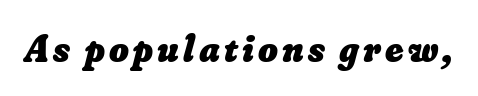
Here the designer chose a conventional face with non-uniform glyph widths. Clear beneath every line of the passage. Set as a true bold cut, around the 700 mark.
